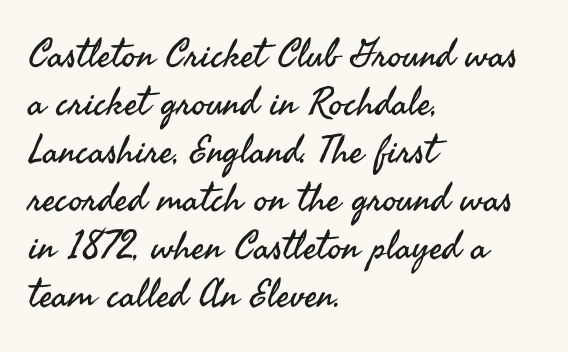
Q: Is the text bold? A: No.
Q: Is the text italic (slanted)? A: Yes.
Q: Is the typeface a serif or a sans-serif typeface? A: Sans-serif.
Q: Is the text underlined? A: No.
Q: How is the paragraph aligned? A: Left-aligned.
Q: Is the spacing between letters normal or unusually wide? A: Normal.
Q: Width (condensed, normal, or wide)? A: Normal.
Q: Stroke contrast? A: Medium.
Q: x-height? A: Small.
Q: Monospaced? A: No.
